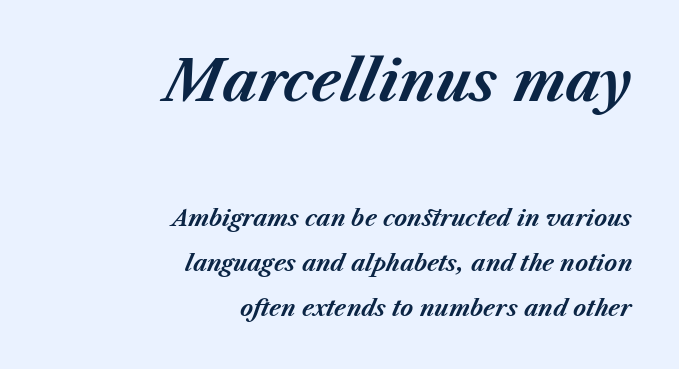
The image shows 55 px bold type, italic (leaning right); set right-aligned, loose line spacing (2.05x), normal letter spacing, not underlined; the first (top) block is 2.5x larger; medium stroke contrast and a medium x-height.
